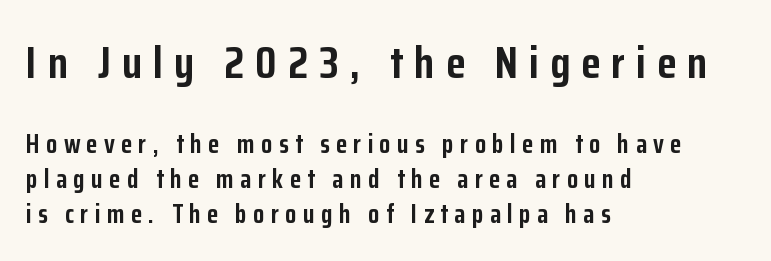
The image shows 45 px semibold, condensed sans-serif type, upright; set left-aligned, normal line spacing (1.35x), unusually wide letter spacing (+0.24 em), not underlined; the first (top) block is 1.73x larger; low stroke contrast and a medium x-height.
